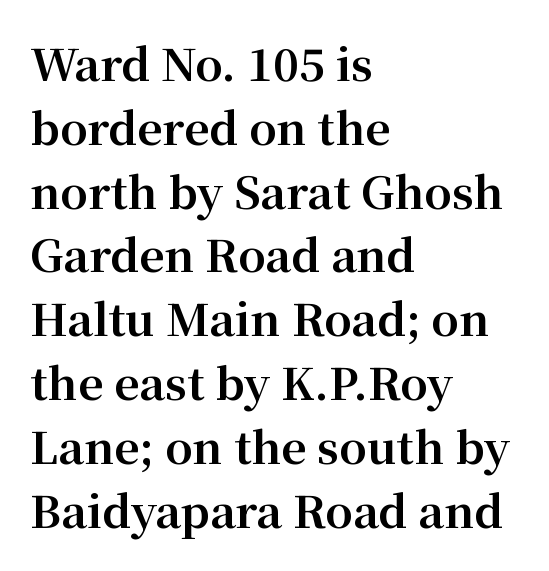
Q: Is the text bold? A: Yes.
Q: Is the text italic (slanted)? A: No, it is upright.
Q: Is the typeface a serif or a sans-serif typeface? A: Serif.
Q: Is the text underlined? A: No.
Q: How is the paragraph aligned? A: Left-aligned.
Q: Is the spacing between letters normal or unusually wide? A: Normal.
Q: Is the spacing between lines tight, normal or loose? A: Normal.
Q: Width (condensed, normal, or wide)? A: Normal.
Q: Stroke contrast? A: Medium.
Q: x-height? A: Medium.
Q: Monospaced? A: No.
